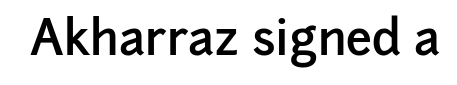
The image shows 47 px semibold sans-serif type, upright; set normal letter spacing, not underlined; low stroke contrast and a medium x-height.
